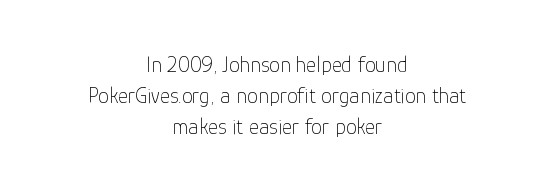
{"italic": "no", "bold": "no", "underline": "no", "align": "center", "line_spacing": "normal", "line_spacing_ratio": 1.42, "letter_spacing": "normal", "letter_spacing_em": 0.0, "glyph_px": 22}
